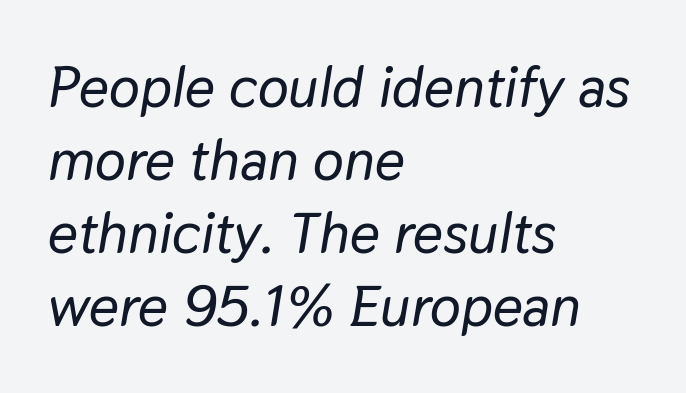
The image shows 58 px text type, italic (leaning right); set left-aligned, normal line spacing (1.26x), normal letter spacing, not underlined; low stroke contrast and a medium x-height.
